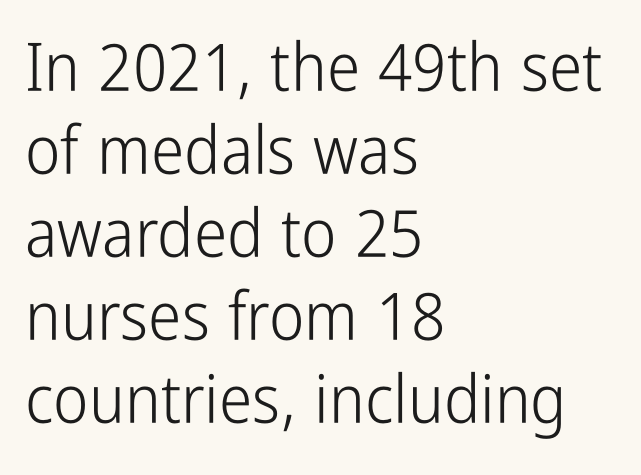
The image shows 67 px light, condensed sans-serif type, upright; set left-aligned, line spacing 1.24x, normal letter spacing, not underlined; low stroke contrast and a medium x-height.
